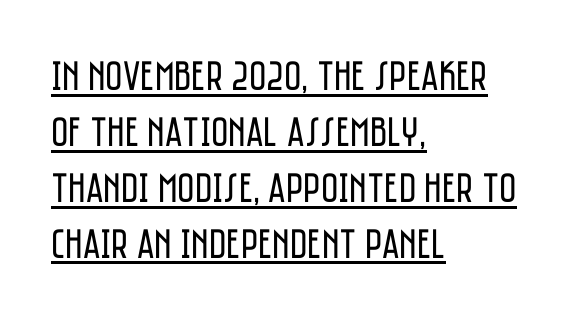
Q: Is the text bold? A: No.
Q: Is the text italic (slanted)? A: No, it is upright.
Q: Is the typeface a serif or a sans-serif typeface? A: Sans-serif.
Q: Is the text underlined? A: Yes.
Q: How is the paragraph aligned? A: Left-aligned.
Q: Is the spacing between letters normal or unusually wide? A: Normal.
Q: Is the spacing between lines tight, normal or loose? A: Normal.
Q: Width (condensed, normal, or wide)? A: Condensed.
Q: Stroke contrast? A: Low.
Q: x-height? A: Large.
Q: Monospaced? A: No.
